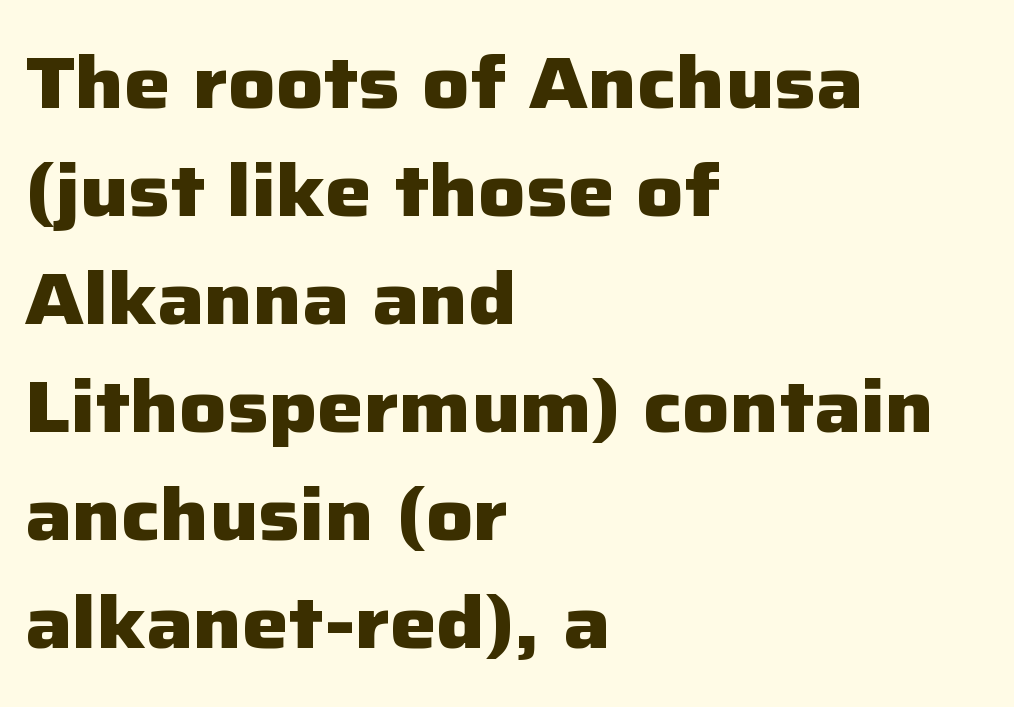
Descenders are the only things crossing below the line. Check where the strokes stop: nothing finishes them off — pure sans. Every character sits straight up, as roman type does. Students, this is bold: see how much ink each stroke carries. Each letter keeps its own natural width here, so spacing adapts to shape. The vertical gap from one line to the next is medium.
